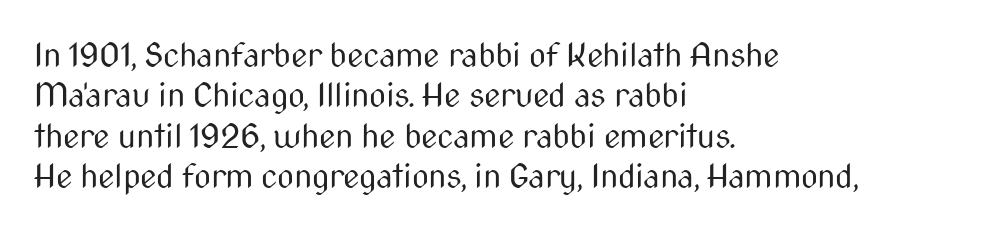
{"serif": "no", "italic": "no", "bold": "no", "weight": "regular", "width": "condensed", "stroke_contrast": "medium", "x_height": "medium", "monospaced": "no", "underline": "no", "align": "left", "line_spacing_ratio": 1.22, "letter_spacing": "normal", "letter_spacing_em": 0.0, "glyph_px": 33}
